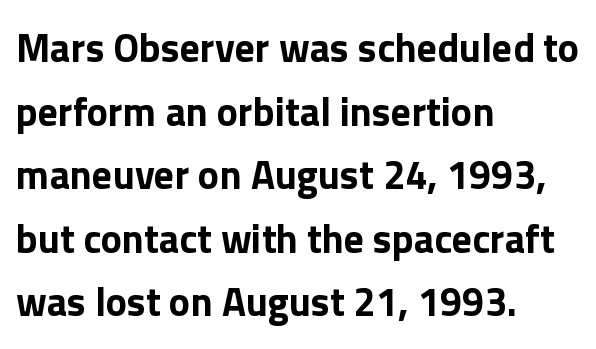
The image shows 40 px bold sans-serif type, upright; set left-aligned, normal line spacing (1.59x), normal letter spacing, not underlined; a medium x-height.
